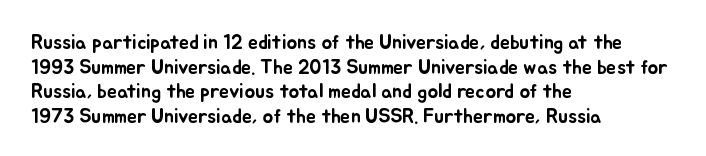
{"italic": "no", "underline": "no", "align": "left", "line_spacing_ratio": 1.23, "letter_spacing": "normal", "letter_spacing_em": 0.0, "glyph_px": 20}
